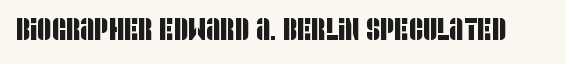
{"serif": "no", "width": "condensed", "stroke_contrast": "low", "x_height": "large", "monospaced": "no", "underline": "no", "letter_spacing": "normal", "letter_spacing_em": 0.0, "glyph_px": 31}
